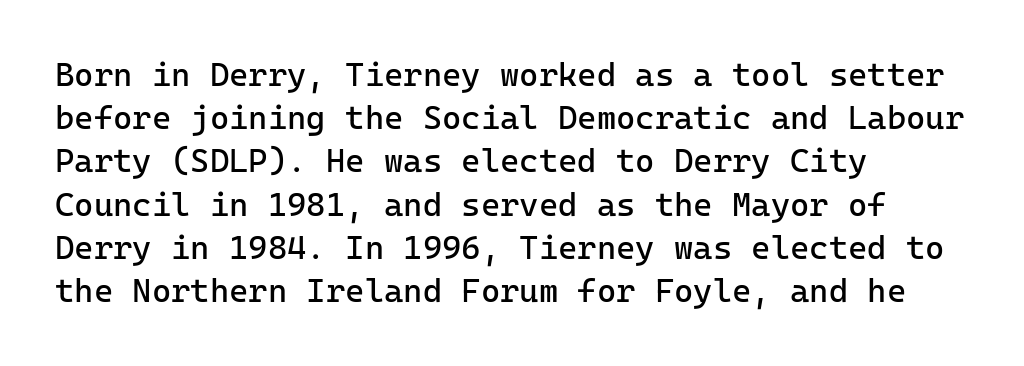
{"serif": "no", "italic": "no", "bold": "no", "weight": "regular", "width": "normal", "stroke_contrast": "low", "x_height": "medium", "monospaced": "yes", "underline": "no", "align": "left", "line_spacing": "normal", "line_spacing_ratio": 1.31, "letter_spacing": "normal", "letter_spacing_em": 0.0, "glyph_px": 33}
